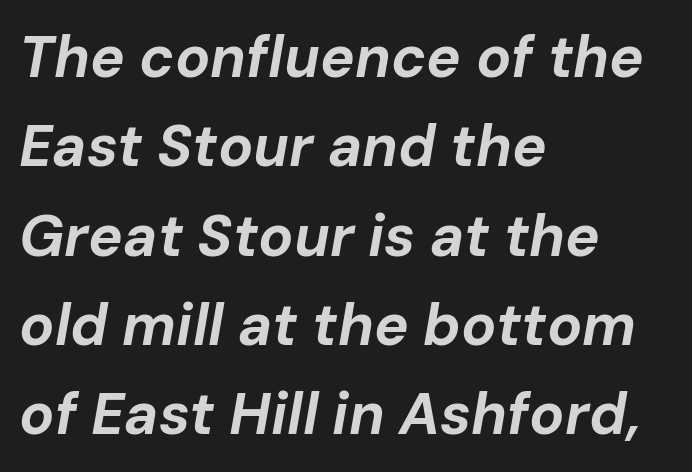
The image shows 58 px bold type, italic (leaning right); set left-aligned, normal line spacing (1.54x), normal letter spacing, not underlined; low stroke contrast and a medium x-height.
